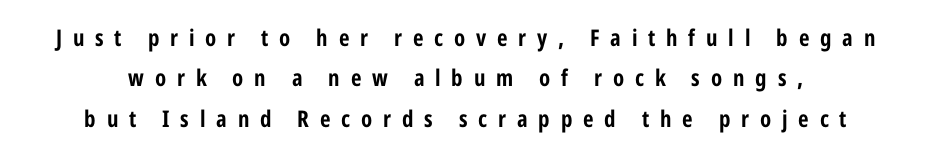
The image shows 23 px text type, upright; set line spacing 1.76x, unusually wide letter spacing (+0.47 em), not underlined.
